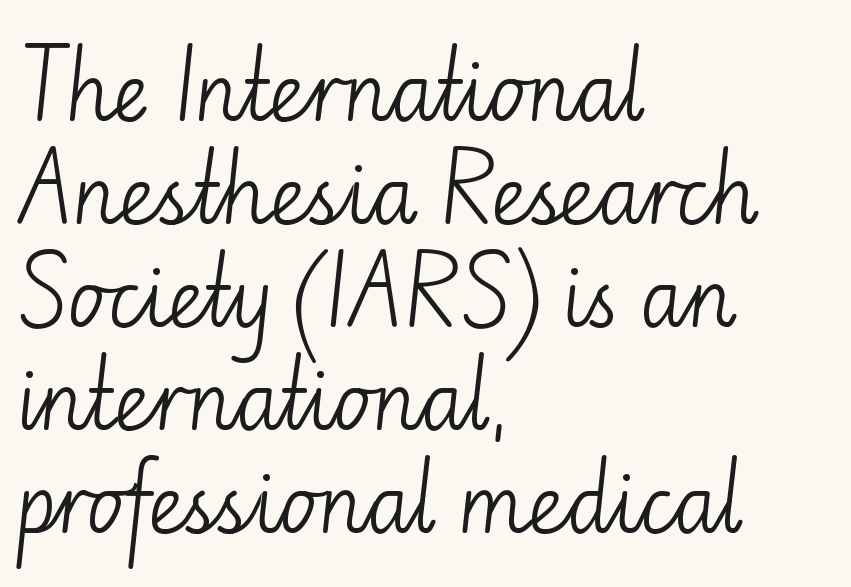
The area under the type is left untouched. The face used here is proportionally spaced, like ordinary book or web type. The designer went with a sans here, leaving each stem footless. What's the leading like? Ordinary, nothing unusual. Teacher's note: observe the even left margin — that is flush-left alignment.
